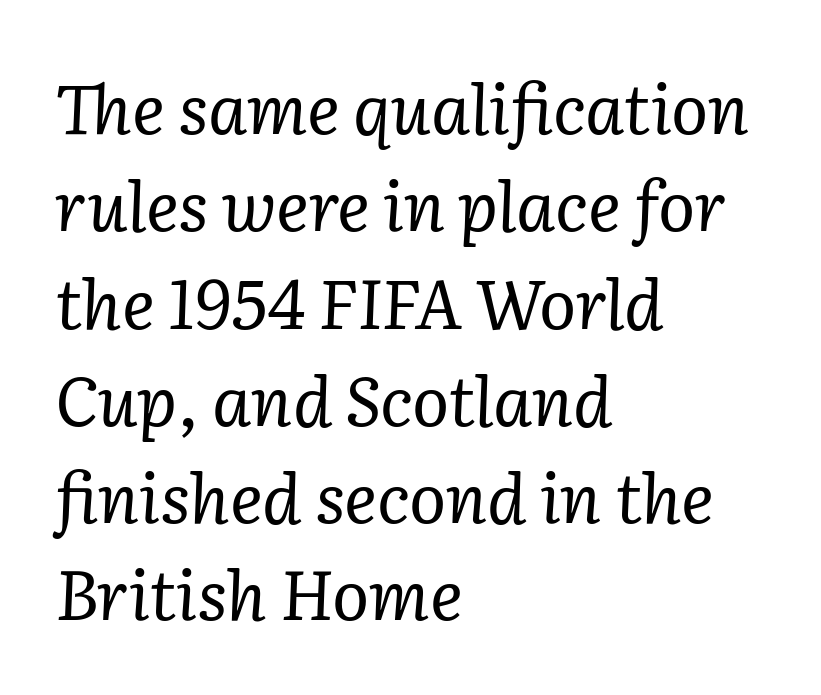
Q: Is the text bold? A: No.
Q: Is the text italic (slanted)? A: Yes, it leans right by about 2 degrees.
Q: Is the typeface a serif or a sans-serif typeface? A: Serif.
Q: Is the text underlined? A: No.
Q: How is the paragraph aligned? A: Left-aligned.
Q: Is the spacing between letters normal or unusually wide? A: Normal.
Q: Is the spacing between lines tight, normal or loose? A: Normal.
Q: Width (condensed, normal, or wide)? A: Normal.
Q: Stroke contrast? A: Low.
Q: x-height? A: Medium.
Q: Monospaced? A: No.
